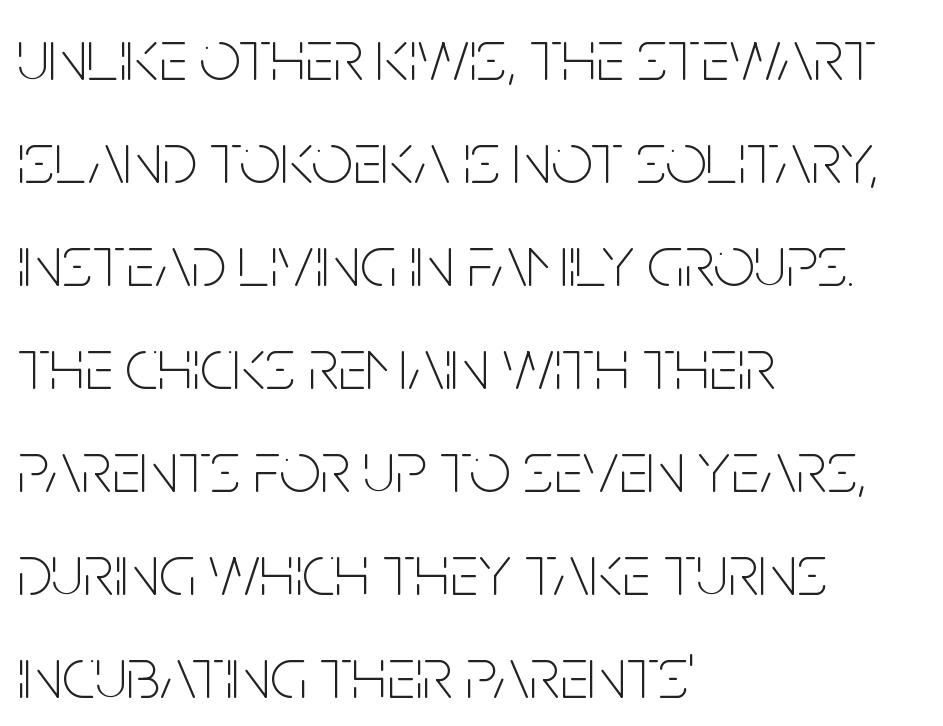
{"serif": "no", "italic": "no", "bold": "no", "weight": "thin", "width": "condensed", "stroke_contrast": "low", "x_height": "large", "monospaced": "no", "underline": "no", "align": "left", "line_spacing": "normal", "line_spacing_ratio": 1.41, "letter_spacing": "normal", "letter_spacing_em": 0.0, "glyph_px": 73}
